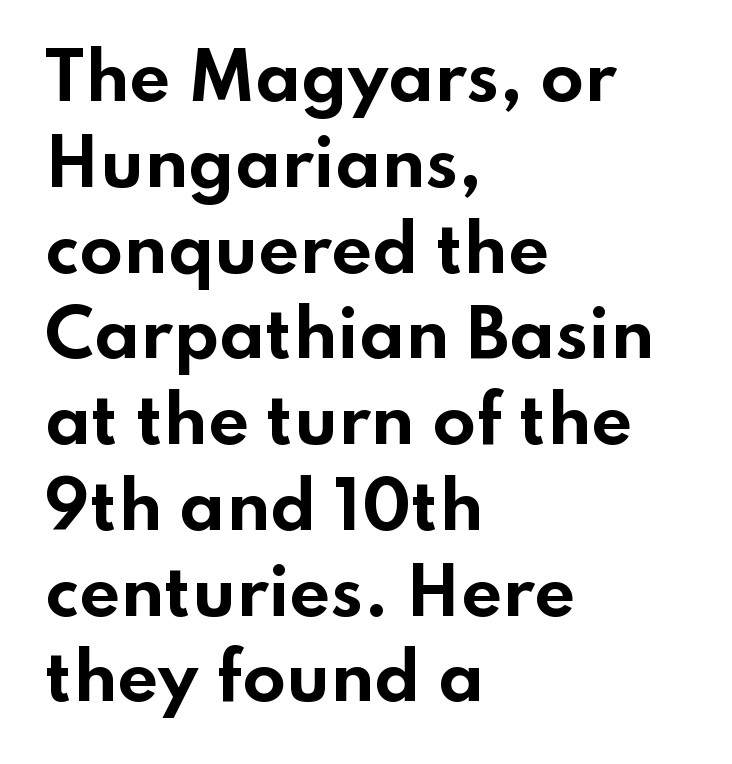
Q: Is the text bold? A: Yes.
Q: Is the text italic (slanted)? A: No, it is upright.
Q: Is the typeface a serif or a sans-serif typeface? A: Sans-serif.
Q: Is the text underlined? A: No.
Q: How is the paragraph aligned? A: Left-aligned.
Q: Is the spacing between letters normal or unusually wide? A: Normal.
Q: Is the spacing between lines tight, normal or loose? A: Normal.
Q: Width (condensed, normal, or wide)? A: Wide.
Q: Stroke contrast? A: Low.
Q: x-height? A: Small.
Q: Monospaced? A: No.
